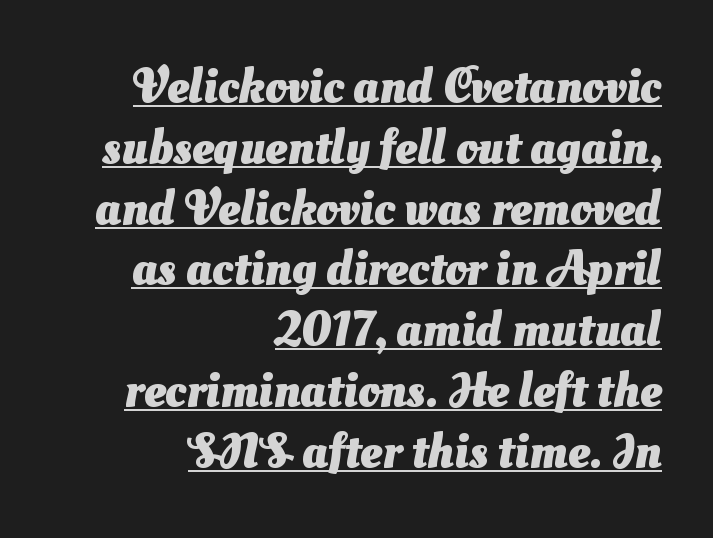
The image shows 49 px heavy sans-serif type; set right-aligned, line spacing 1.24x, normal letter spacing, underlined; medium stroke contrast and a small x-height.
